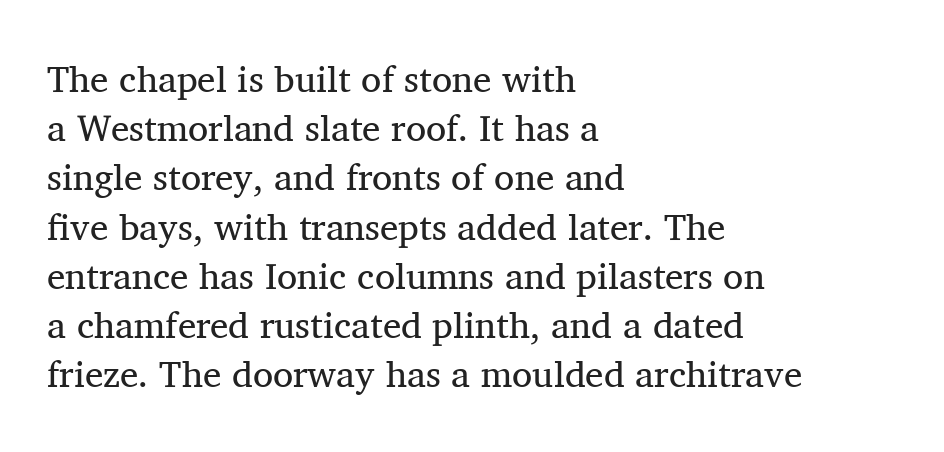
The specimen omits any rule beneath the text block's lines. Each letter keeps its own natural width here, so spacing adapts to shape. Every character sits straight up, as roman type does. Weight class: somewhere from thin through regular. Nobody touched the tracking dial on this one. If you measured baseline to baseline, you'd find a middling distance.
